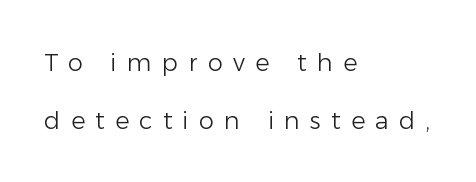
{"italic": "no", "bold": "no", "underline": "no", "align": "left", "line_spacing": "loose", "line_spacing_ratio": 2.41, "letter_spacing": "wide", "letter_spacing_em": 0.43, "glyph_px": 24}
